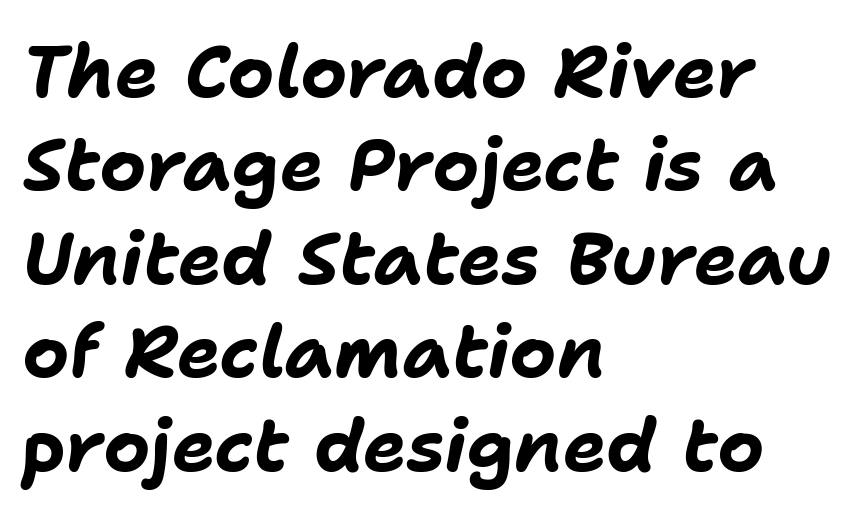
The image shows 73 px bold type, italic (leaning right); set left-aligned, normal line spacing (1.28x), normal letter spacing, not underlined; low stroke contrast and a medium x-height.
